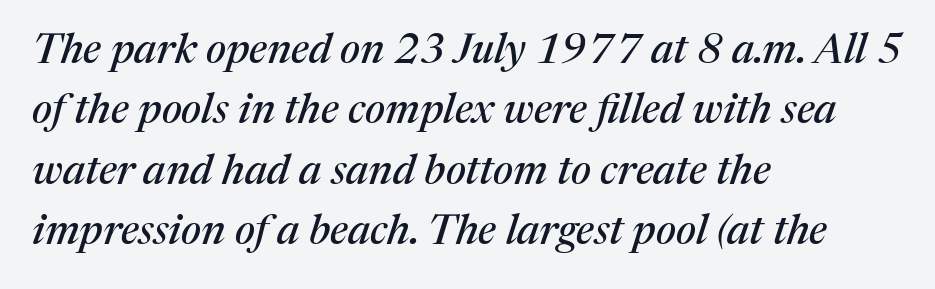
The image shows 42 px serif type, italic (leaning right); set left-aligned, normal line spacing (1.44x), normal letter spacing, not underlined; medium stroke contrast and a medium x-height.
